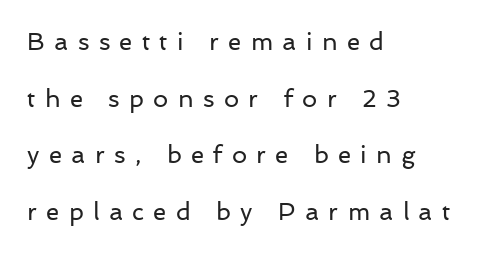
Q: Is the text bold? A: No.
Q: Is the text italic (slanted)? A: No, it is upright.
Q: Is the text underlined? A: No.
Q: How is the paragraph aligned? A: Left-aligned.
Q: Is the spacing between letters normal or unusually wide? A: Unusually wide.
Q: Is the spacing between lines tight, normal or loose? A: Loose.
